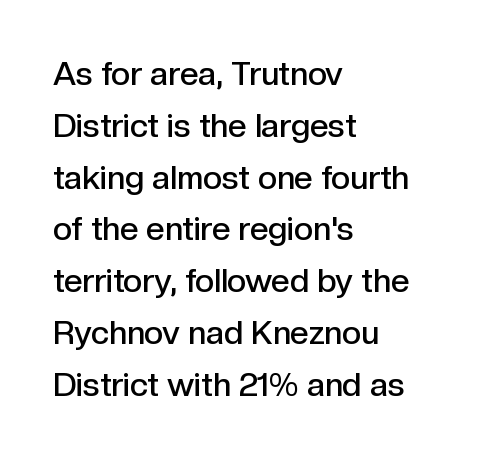
{"serif": "no", "italic": "no", "bold": "semi", "weight": "semibold", "width": "normal", "x_height": "medium", "monospaced": "no", "underline": "no", "align": "left", "line_spacing": "normal", "line_spacing_ratio": 1.57, "letter_spacing": "normal", "letter_spacing_em": 0.0, "glyph_px": 33}
